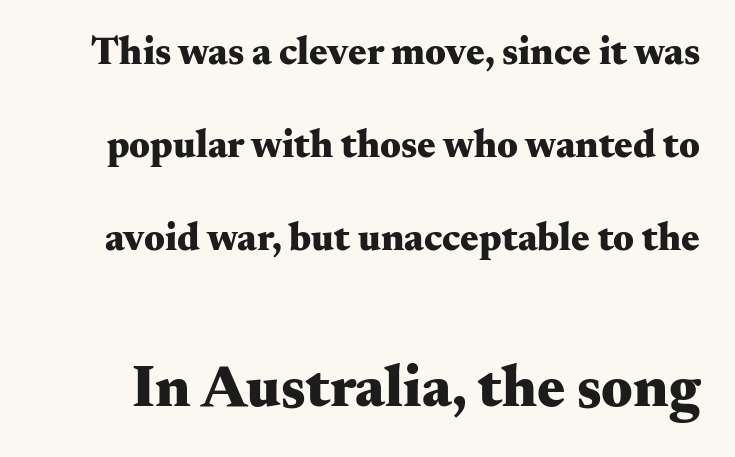
The image shows 59 px heavy, wide serif type, upright; set loose line spacing (2.39x), normal letter spacing, not underlined; the second (bottom) block is 1.51x larger; medium stroke contrast and a small x-height.
